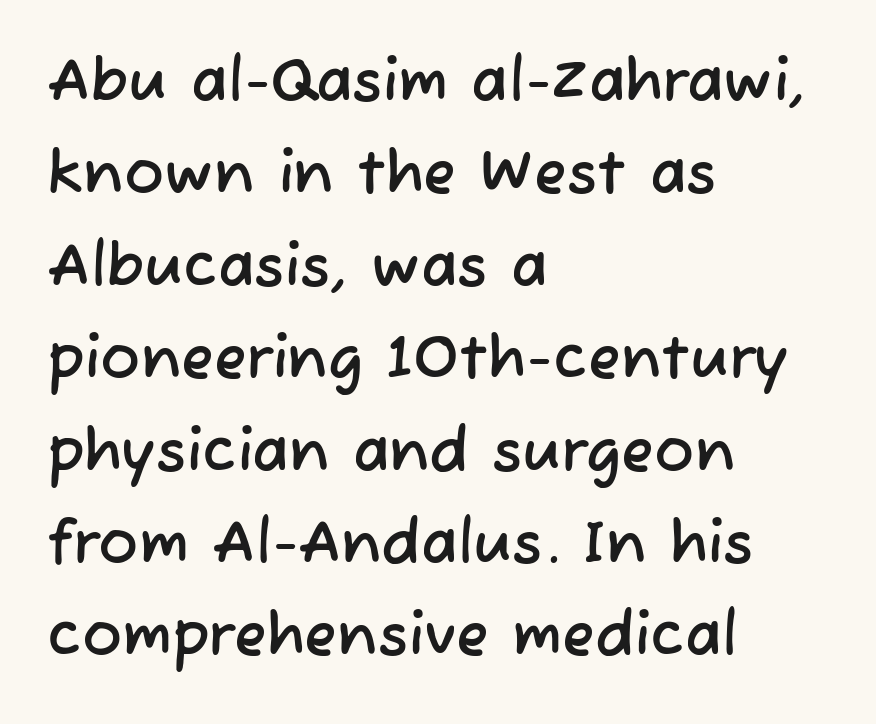
The ragged edge is on the right, which tells us the setting is flush left. The rendering uses natural spacing where letterforms have individual widths. The line texture is even and compact thanks to regular tracking. Each letter's strokes conclude bluntly, with no projecting serifs. The lines sit at an ordinary, default distance from one another. The space directly below the letters is spotless.
